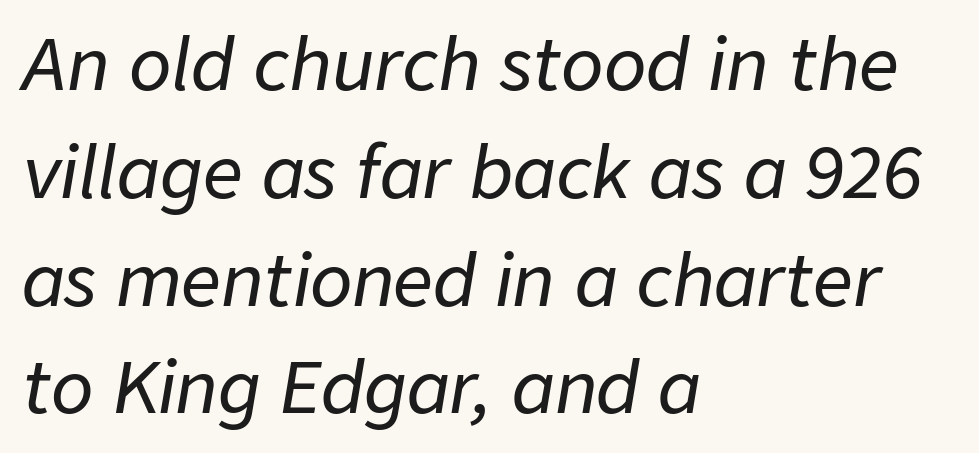
Q: Is the text italic (slanted)? A: Yes, it leans right by about 9 degrees.
Q: Is the text underlined? A: No.
Q: How is the paragraph aligned? A: Left-aligned.
Q: Is the spacing between letters normal or unusually wide? A: Normal.
Q: Is the spacing between lines tight, normal or loose? A: Normal.
Q: Width (condensed, normal, or wide)? A: Normal.
Q: Stroke contrast? A: Low.
Q: x-height? A: Medium.
Q: Monospaced? A: No.
